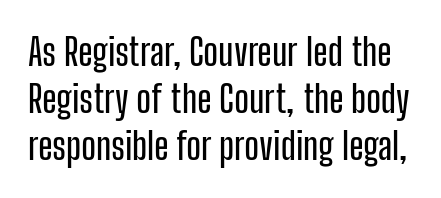
Bare-footed words on every line. These lines are composed in type without serifs. The rendering uses natural spacing where letterforms have individual widths. Ascenders rise straight up at ninety degrees. Nothing unusual about the tracking: characters are spaced as the font intends.
